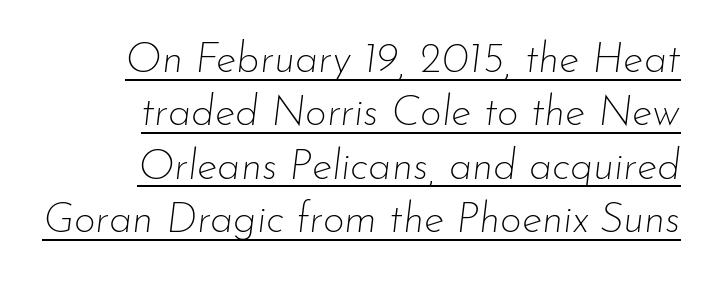
The image shows 42 px thin type, italic (leaning right); set right-aligned, normal line spacing (1.27x), normal letter spacing, underlined; low stroke contrast and a small x-height.
